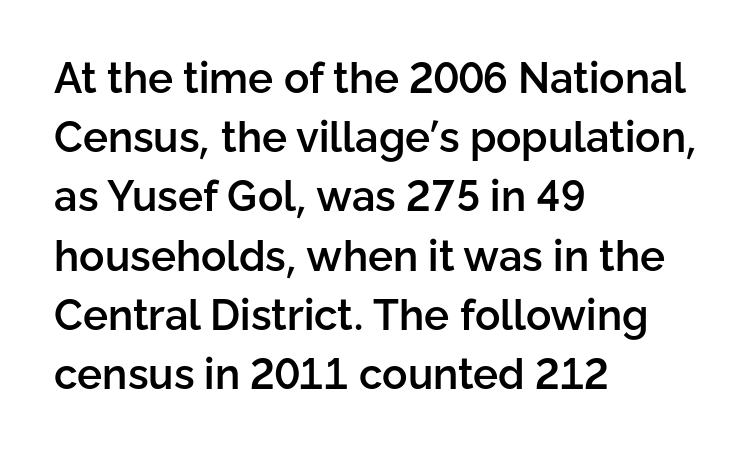
{"serif": "no", "italic": "no", "bold": "semi", "weight": "semibold", "width": "normal", "stroke_contrast": "low", "x_height": "medium", "monospaced": "no", "underline": "no", "align": "left", "line_spacing": "normal", "line_spacing_ratio": 1.41, "letter_spacing": "normal", "letter_spacing_em": 0.0, "glyph_px": 42}
